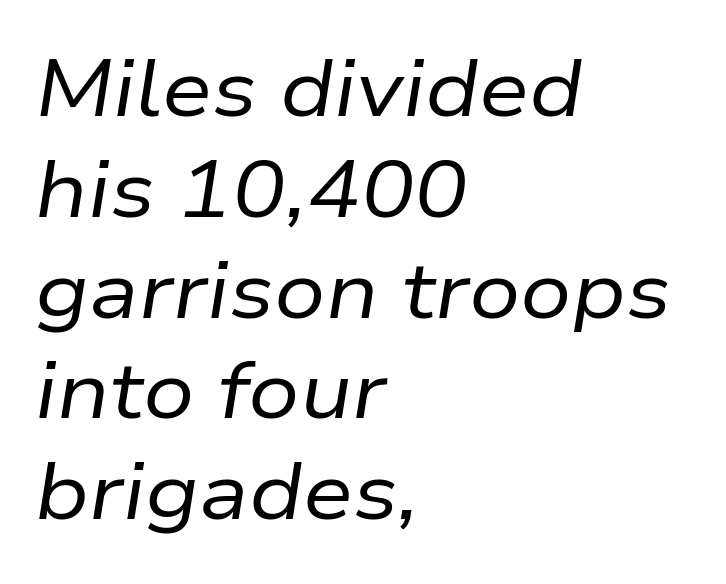
The weight would be labelled regular, book, light, or lighter still. The font's italic variant was chosen for this text. This block has exactly the height ordinary leading produces. Quick note: underline off. Characters follow at the spacing the type designer built in. Typeset ragged right — the left edge is the straight one.
